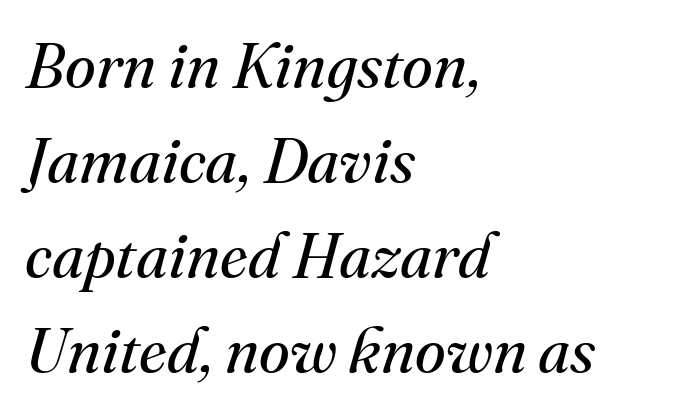
Regarding leading, the lines here are spaced in the standard way. Descender tails drop into unmarked territory. An italicized treatment has been applied to the whole sample. You could not count columns in this text — the font is proportionally spaced. The typesetter chose a ragged-right arrangement here. Inter-character spacing is left at the font's built-in metrics.
